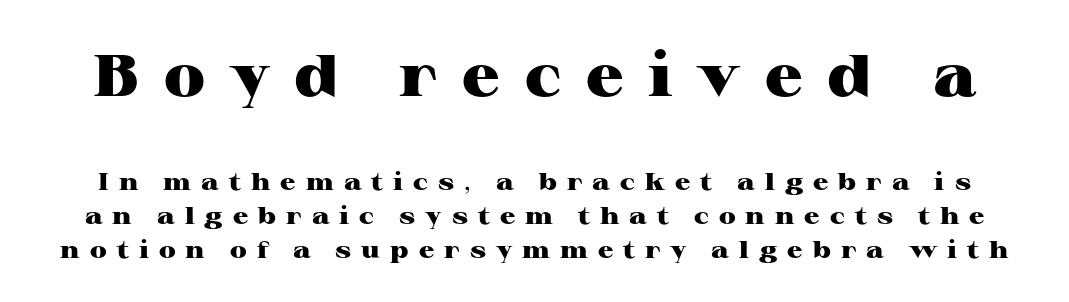
Does extra space separate the letters? Yes, quite a lot of it. Look at the stroke-to-counter ratio: heavy, a bold. The space between consecutive lines is moderate. It's the straight-up-and-down kind of type. In this sample the first text group is rendered at the bigger scale.
